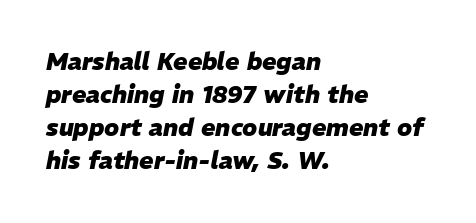
Q: Is the text bold? A: Yes.
Q: Is the text italic (slanted)? A: Yes, it leans right by about 11 degrees.
Q: Is the text underlined? A: No.
Q: How is the paragraph aligned? A: Left-aligned.
Q: Is the spacing between letters normal or unusually wide? A: Normal.
Q: Is the spacing between lines tight, normal or loose? A: Normal.
